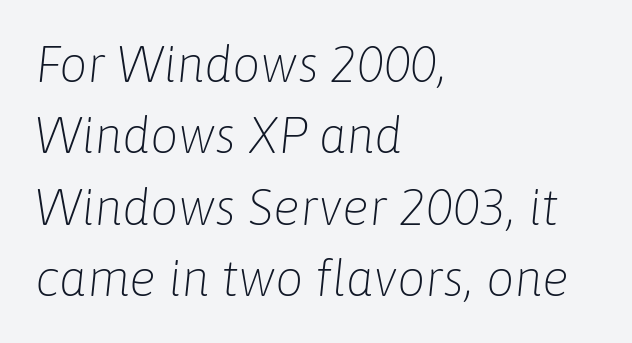
What's the leading like? Ordinary, nothing unusual. Between one letter and the next there's only the usual sliver of space. These lines are set flush left with a ragged right edge. The strokes are not fattened; the text isn't bold. This sample has the flowing, uneven cadence of proportional lettering.
